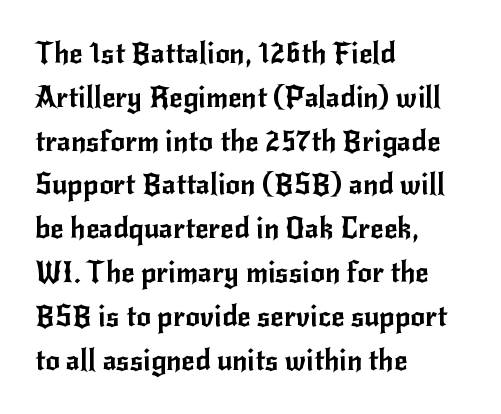
Vertically, the passage feels balanced, rows spaced as you'd expect. The text block is weighted toward the left margin, trailing off unevenly rightward. The letters stand upright; this is a roman face. Quick note: underline off. Nobody touched the tracking dial on this one. The passage shown is typeset with a sans-serif family.
